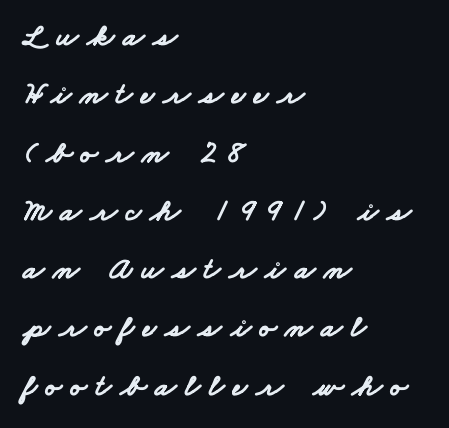
Is the block centered? No — it sits flush against the left margin. Spacing verdict: proportional, widths tailored to each character. Are there feet on the stems? There aren't — it's a sans. Compared with typical body copy, the letter spacing here is much looser. These lines carry a lot of weight — the face is fully bold. The space beneath each line is pristine and unruled.
